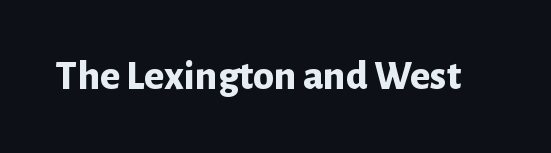
Q: Is the text bold? A: Yes.
Q: Is the text italic (slanted)? A: No, it is upright.
Q: Is the typeface a serif or a sans-serif typeface? A: Sans-serif.
Q: Is the text underlined? A: No.
Q: Is the spacing between letters normal or unusually wide? A: Normal.
Q: Width (condensed, normal, or wide)? A: Normal.
Q: Stroke contrast? A: Low.
Q: x-height? A: Medium.
Q: Monospaced? A: No.
